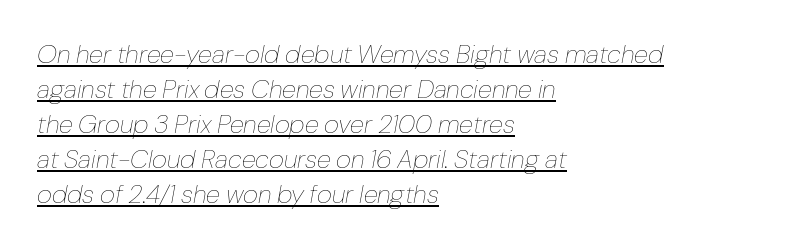
Characters are canted at an angle relative to the baseline's perpendicular. The lines are quadded left. The typesetter has applied underlining to the passage shown. Weight: regular or lighter.
